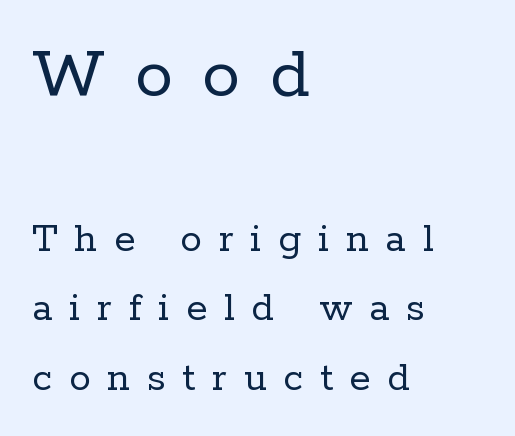
Italic? Not at all — the glyphs are vertical. Two sizes are in play, and the larger belongs to the first block. The passage shown is typed in a proportional face where columns would drift. Compared with typical paragraphs, the rows here are spaced about the same. Examine the stroke ends and you'll spot serifs. The rendering inserts visible extra space after every character.
